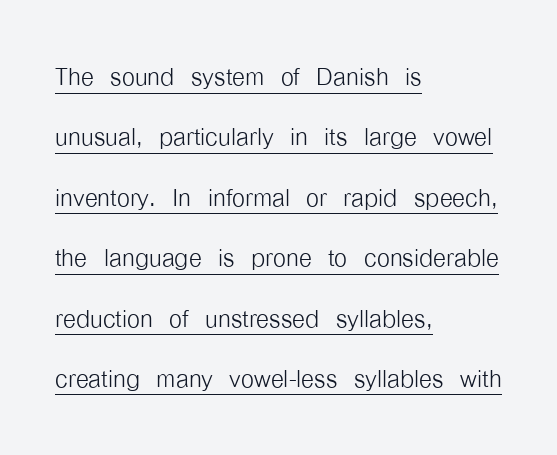
The image shows 33 px light, condensed sans-serif type, upright; set left-aligned, line spacing 1.83x, normal letter spacing, underlined; low stroke contrast and a medium x-height.
